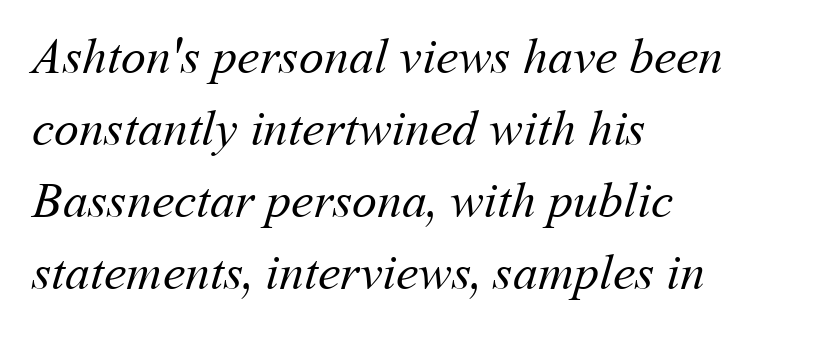
Q: Is the text bold? A: No.
Q: Is the text underlined? A: No.
Q: How is the paragraph aligned? A: Left-aligned.
Q: Is the spacing between letters normal or unusually wide? A: Normal.
Q: Is the spacing between lines tight, normal or loose? A: Normal.
Q: Width (condensed, normal, or wide)? A: Normal.
Q: Stroke contrast? A: Medium.
Q: x-height? A: Medium.
Q: Monospaced? A: No.
